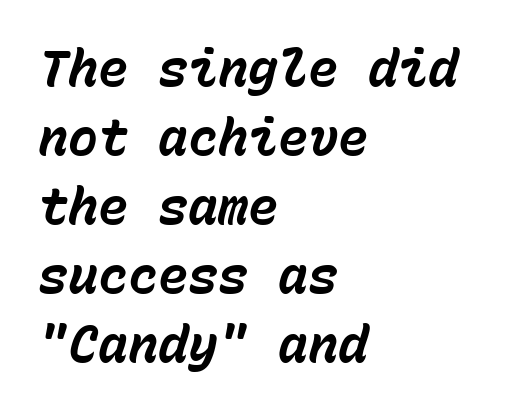
The image shows 50 px bold type, italic (leaning right), monospaced; set left-aligned, normal line spacing (1.38x), normal letter spacing, not underlined; low stroke contrast and a medium x-height.
